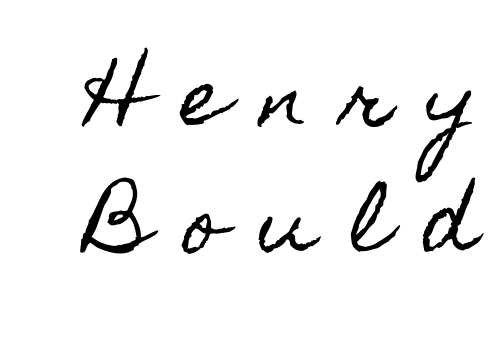
{"width": "condensed", "x_height": "small", "monospaced": "no", "underline": "no", "line_spacing": "normal", "line_spacing_ratio": 1.62, "letter_spacing": "wide", "letter_spacing_em": 0.44, "glyph_px": 78}
